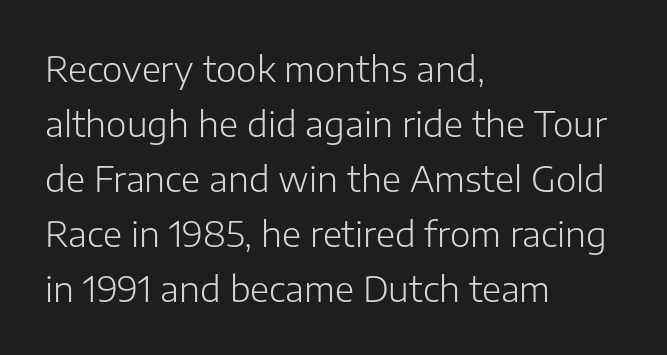
The image shows 35 px light sans-serif type, upright; set left-aligned, normal line spacing (1.57x), normal letter spacing, not underlined; low stroke contrast and a medium x-height.
